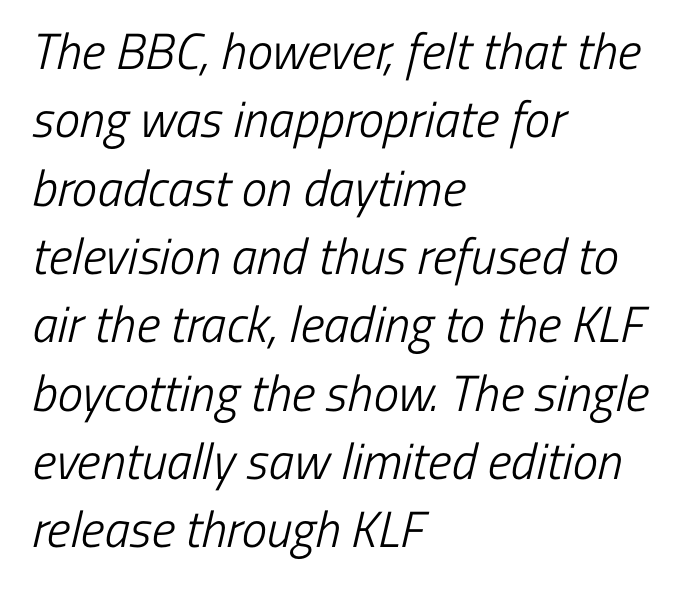
Q: Is the text bold? A: No.
Q: Is the typeface a serif or a sans-serif typeface? A: Sans-serif.
Q: Is the text underlined? A: No.
Q: How is the paragraph aligned? A: Left-aligned.
Q: Is the spacing between letters normal or unusually wide? A: Normal.
Q: Is the spacing between lines tight, normal or loose? A: Normal.
Q: Width (condensed, normal, or wide)? A: Condensed.
Q: Stroke contrast? A: Low.
Q: x-height? A: Medium.
Q: Monospaced? A: No.
